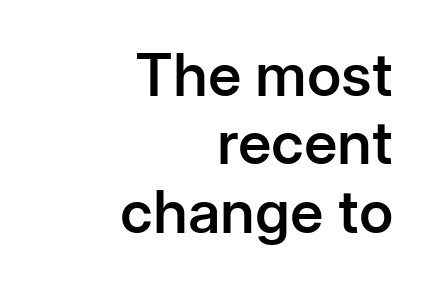
The image shows 59 px semibold sans-serif type, upright; set right-aligned, line spacing 1.16x, normal letter spacing, not underlined; low stroke contrast and a medium x-height.
